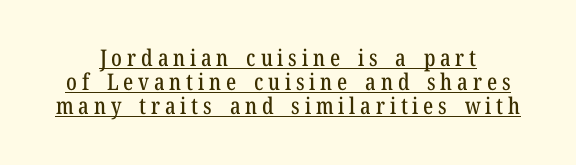
Does a line run under the words? Yes, clearly. The letterforms stand isolated, each surrounded by extra space. If you drew a line through each stem, it would be perfectly vertical. One glance says dense: line gaps are narrower than usual.
